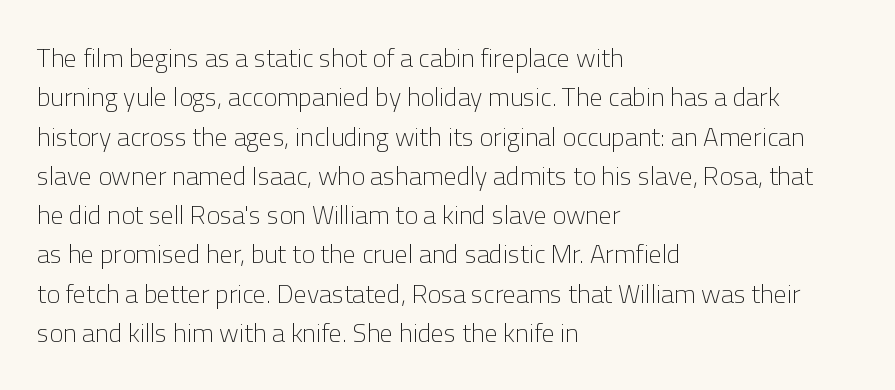
A typesetter would mark this as roman, not italic. Does the leading feel generous? No, just average. The typesetter chose a ragged-right arrangement here. The gaps between neighbouring characters are ordinary and unremarkable. Is this a heavy cut? Hardly; it is regular or lighter. The space directly below the letters is spotless.
